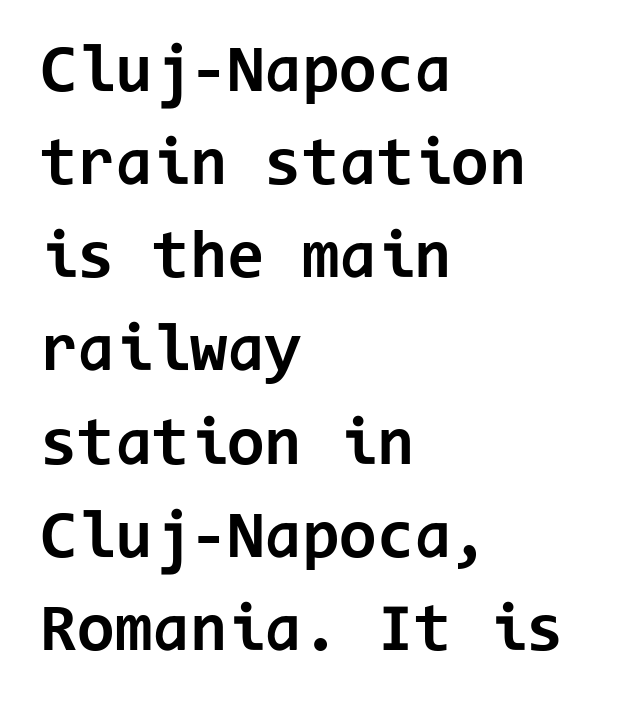
Q: Is the text bold? A: Yes.
Q: Is the text italic (slanted)? A: No, it is upright.
Q: Is the typeface a serif or a sans-serif typeface? A: Sans-serif.
Q: Is the text underlined? A: No.
Q: How is the paragraph aligned? A: Left-aligned.
Q: Is the spacing between letters normal or unusually wide? A: Normal.
Q: Is the spacing between lines tight, normal or loose? A: Normal.
Q: Width (condensed, normal, or wide)? A: Normal.
Q: Stroke contrast? A: Low.
Q: x-height? A: Medium.
Q: Monospaced? A: Yes.
